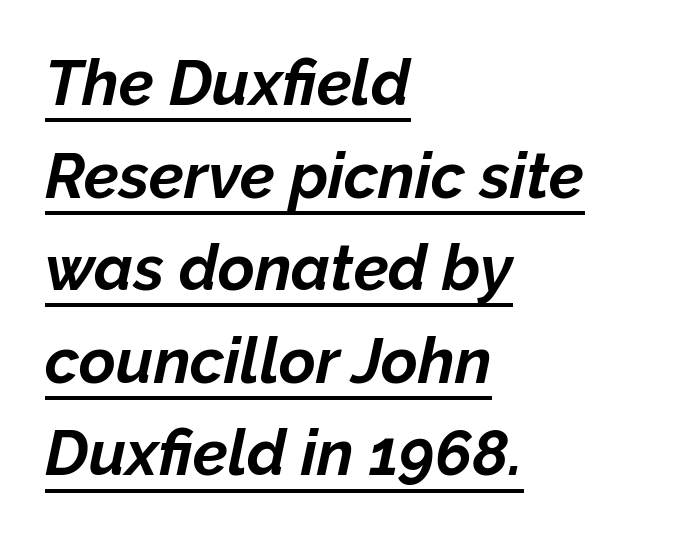
{"italic": "yes", "lean": "right", "slant_degrees": 12, "bold": "yes", "weight": "bold", "width": "normal", "stroke_contrast": "low", "x_height": "medium", "monospaced": "no", "underline": "yes", "align": "left", "line_spacing": "normal", "line_spacing_ratio": 1.47, "letter_spacing": "normal", "letter_spacing_em": 0.0, "glyph_px": 63}
